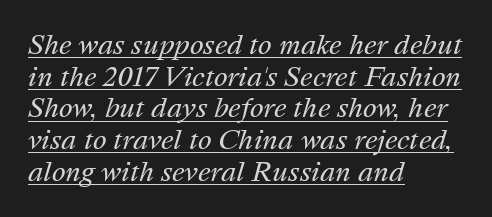
Q: Is the text bold? A: No.
Q: Is the text italic (slanted)? A: Yes, it leans right by about 16 degrees.
Q: Is the text underlined? A: Yes.
Q: How is the paragraph aligned? A: Left-aligned.
Q: Is the spacing between letters normal or unusually wide? A: Normal.
